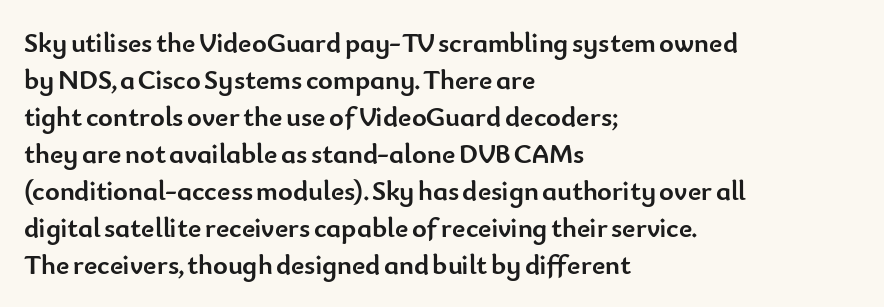
{"serif": "no", "italic": "no", "bold": "yes", "weight": "semibold", "width": "normal", "stroke_contrast": "low", "x_height": "small", "monospaced": "no", "underline": "no", "align": "left", "line_spacing": "normal", "line_spacing_ratio": 1.32, "letter_spacing": "normal", "letter_spacing_em": 0.0, "glyph_px": 28}
